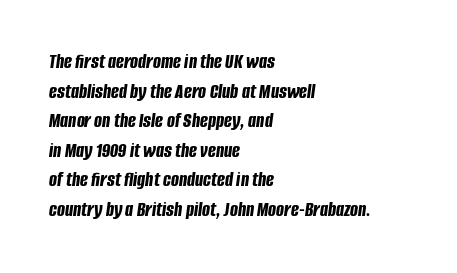
Summary of weight: heavy, a full bold. Students, observe: this is what conventionally led text looks like. Typeset ragged right — the left edge is the straight one. In terms of letterspacing, this is plain default setting. The space beneath each line is pristine and unruled. The passage shown leans; its letterforms are oblique.
